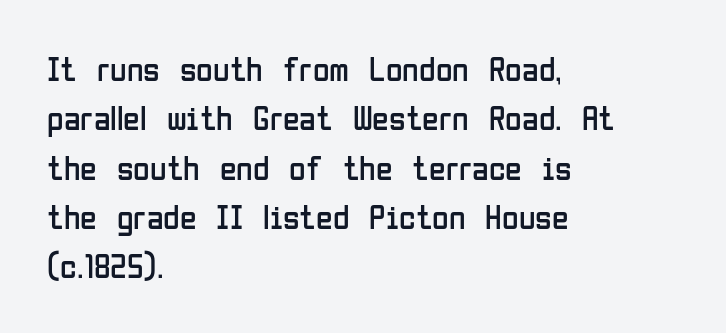
{"serif": "no", "italic": "no", "bold": "no", "weight": "regular", "width": "condensed", "stroke_contrast": "low", "x_height": "medium", "monospaced": "no", "underline": "no", "align": "left", "line_spacing": "normal", "line_spacing_ratio": 1.45, "letter_spacing": "normal", "letter_spacing_em": 0.0, "glyph_px": 34}
